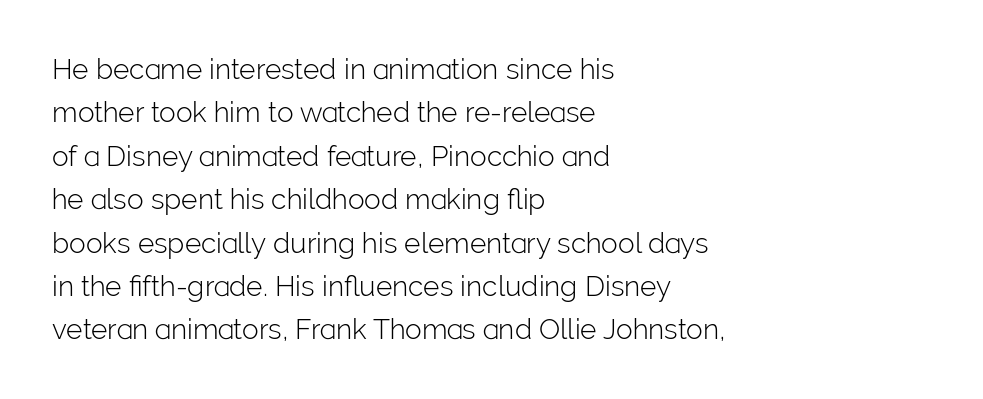
{"serif": "no", "italic": "no", "bold": "no", "weight": "light", "width": "normal", "stroke_contrast": "low", "x_height": "medium", "monospaced": "no", "underline": "no", "align": "left", "line_spacing": "normal", "line_spacing_ratio": 1.55, "letter_spacing": "normal", "letter_spacing_em": 0.0, "glyph_px": 28}
